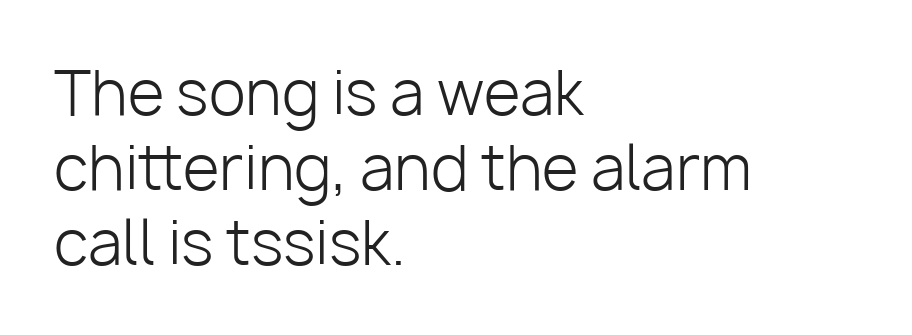
Q: Is the text bold? A: No.
Q: Is the text italic (slanted)? A: No, it is upright.
Q: Is the typeface a serif or a sans-serif typeface? A: Sans-serif.
Q: Is the text underlined? A: No.
Q: How is the paragraph aligned? A: Left-aligned.
Q: Is the spacing between letters normal or unusually wide? A: Normal.
Q: Is the spacing between lines tight, normal or loose? A: Normal.
Q: Width (condensed, normal, or wide)? A: Normal.
Q: Stroke contrast? A: Low.
Q: x-height? A: Medium.
Q: Monospaced? A: No.
